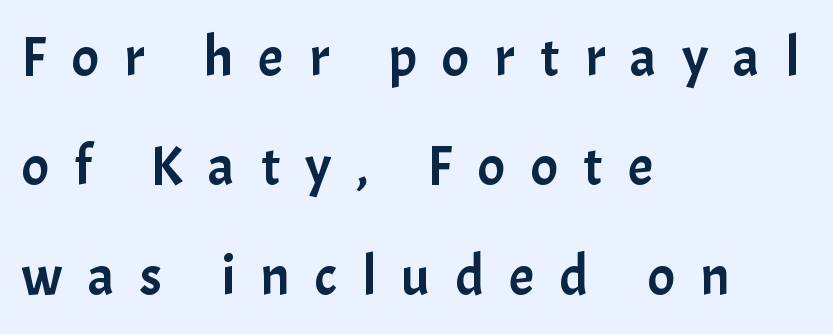
Q: Is the text italic (slanted)? A: No, it is upright.
Q: Is the typeface a serif or a sans-serif typeface? A: Sans-serif.
Q: Is the text underlined? A: No.
Q: How is the paragraph aligned? A: Left-aligned.
Q: Is the spacing between letters normal or unusually wide? A: Unusually wide.
Q: Is the spacing between lines tight, normal or loose? A: Loose.
Q: Width (condensed, normal, or wide)? A: Normal.
Q: Stroke contrast? A: Low.
Q: x-height? A: Medium.
Q: Monospaced? A: No.
